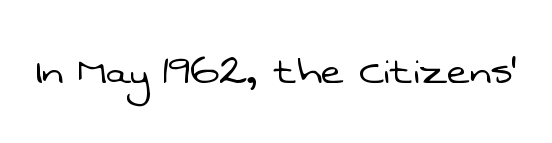
{"serif": "no", "bold": "no", "weight": "light", "width": "normal", "stroke_contrast": "low", "x_height": "medium", "monospaced": "no", "underline": "no", "letter_spacing": "normal", "letter_spacing_em": 0.0, "glyph_px": 48}
